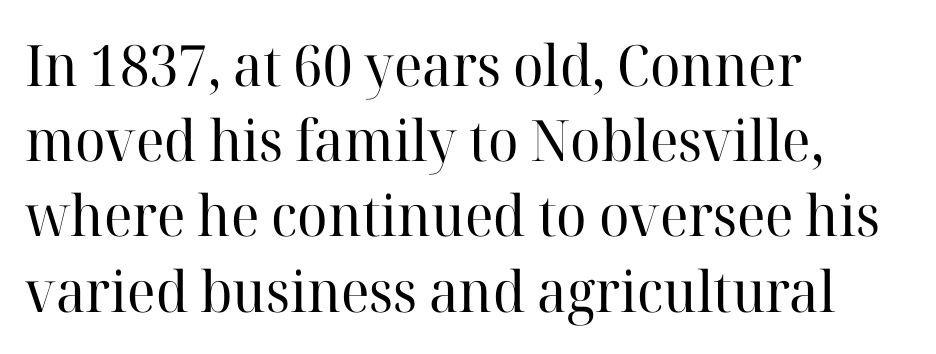
One glance says typical: line gaps are just what's usual. Reading down the block, your eye returns to a fixed left position each line. The rendering uses natural spacing where letterforms have individual widths. The face used here is rendered with its standard letterfit. A quiet, ordinary-to-light weight characterises the typeface. The axis of the letterforms is exactly vertical.
